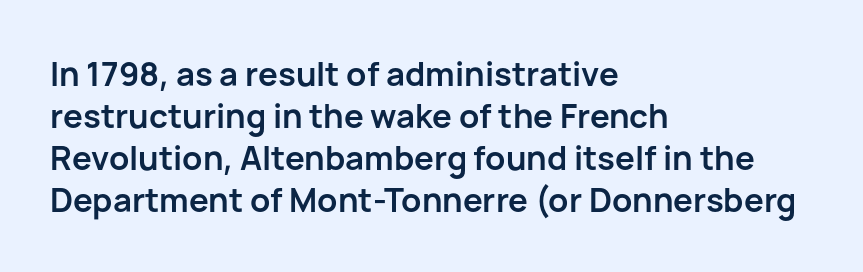
These lines carry a lot of weight — the face is fully bold. The ragged edge is on the right, which tells us the setting is flush left. The space beneath each line is pristine and unruled. You could call the tracking neutral — neither tight nor loose.
